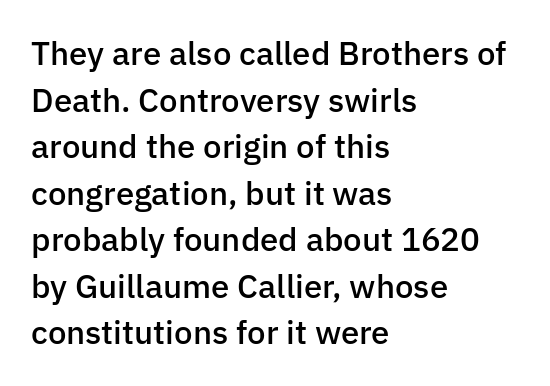
The image shows 33 px semibold sans-serif type, upright; set left-aligned, normal line spacing (1.41x), normal letter spacing, not underlined; low stroke contrast and a medium x-height.
